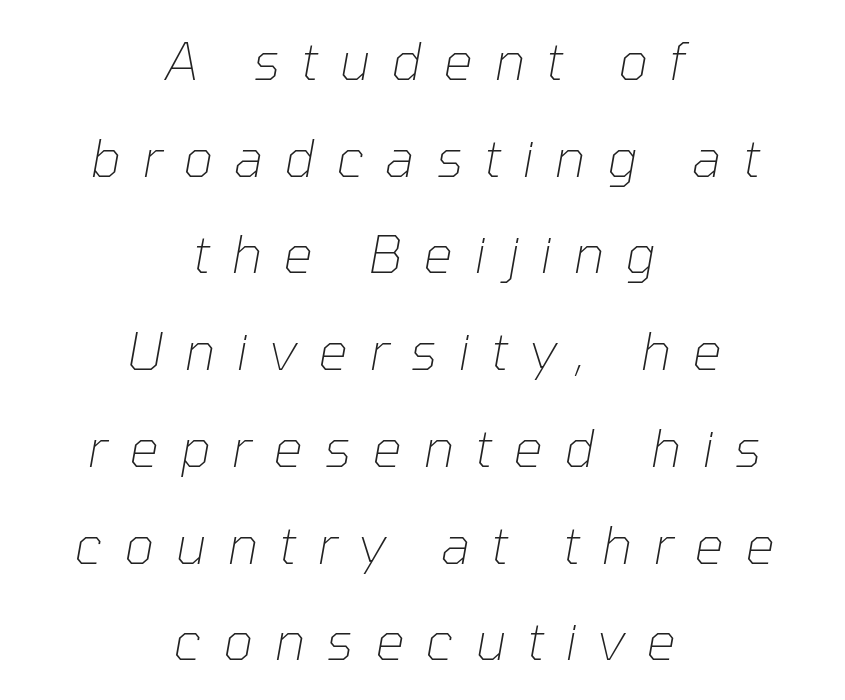
The image shows 52 px thin type, italic (leaning right); set centered, line spacing 1.86x, unusually wide letter spacing (+0.41 em), not underlined; low stroke contrast and a medium x-height.
